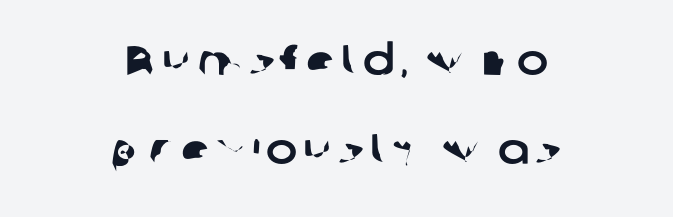
{"serif": "no", "width": "normal", "stroke_contrast": "low", "x_height": "medium", "monospaced": "no", "underline": "no", "align": "center", "line_spacing": "loose", "line_spacing_ratio": 2.12, "glyph_px": 42}
